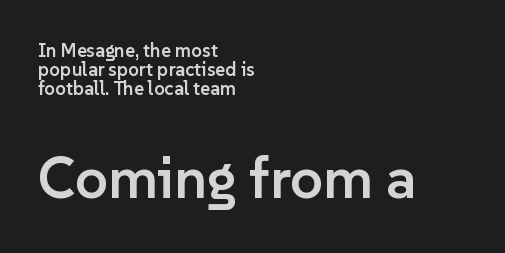
The tracking reads as untouched default to a designer's eye. Italic: no, the glyphs are upright roman. These lines are rendered in a variable-pitch font. Firm but not heavy-handed strokes: this text is semibold.
